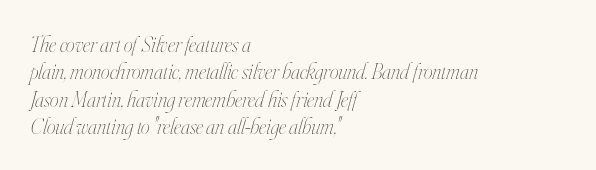
Where is the straight margin? On the left. No extra tracking has been applied to these lines. Underlining? Definitely not there. A quiet, ordinary-to-light weight characterises the typeface. In terms of posture, this sample is oblique.
